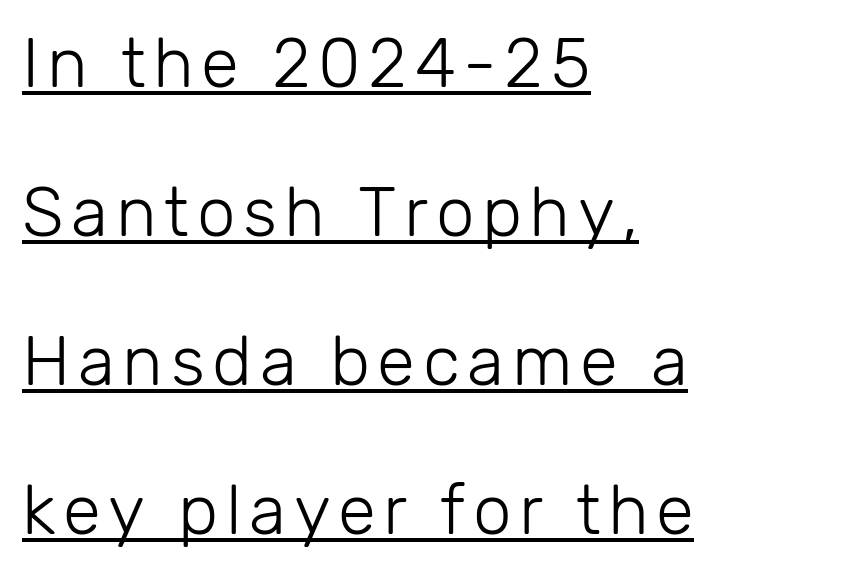
{"serif": "no", "italic": "no", "bold": "no", "weight": "light", "width": "normal", "stroke_contrast": "low", "x_height": "medium", "monospaced": "no", "underline": "yes", "align": "left", "line_spacing": "loose", "line_spacing_ratio": 2.16, "glyph_px": 69}
